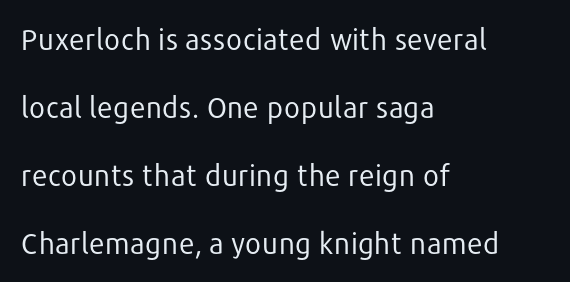
{"serif": "no", "italic": "no", "bold": "no", "weight": "regular", "width": "normal", "stroke_contrast": "low", "x_height": "medium", "monospaced": "no", "underline": "no", "align": "left", "line_spacing": "loose", "line_spacing_ratio": 2.34, "letter_spacing": "normal", "letter_spacing_em": 0.0, "glyph_px": 29}
